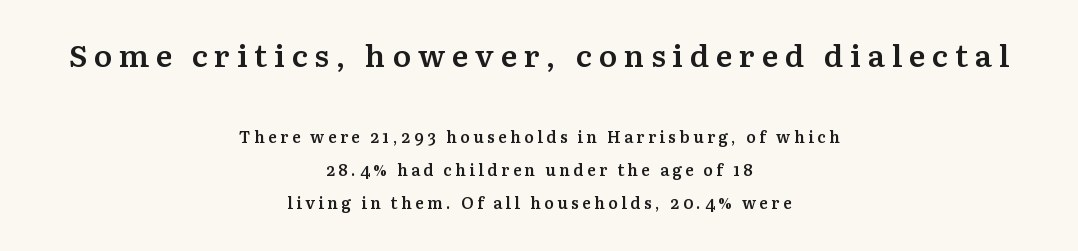
Casual observation: everything's sitting right in the middle. Is this a fixed-width face? No — the glyphs have proportional, varying widths. Summary of vertical rhythm: relaxed, with wide interline spacing. The strokes are fattened partway — semibold, not bold.
